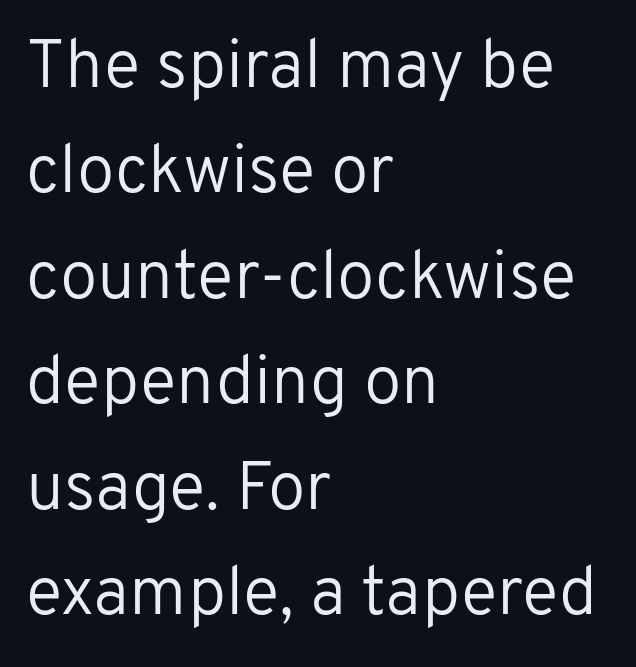
Does the lettering tilt? It doesn't — this is upright. Here the designer chose a conventional face with non-uniform glyph widths. This is not heavy type; no bold has been used. Examine the stroke ends and you'll find no serifs.
